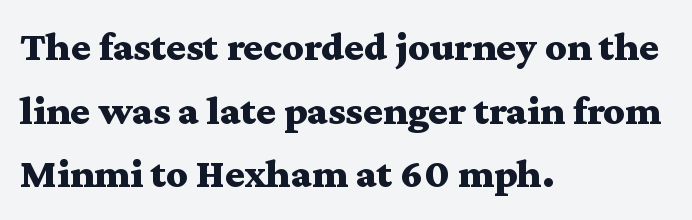
{"serif": "yes", "italic": "no", "bold": "yes", "weight": "bold", "width": "wide", "stroke_contrast": "medium", "x_height": "medium", "monospaced": "no", "underline": "no", "align": "left", "line_spacing": "normal", "line_spacing_ratio": 1.55, "letter_spacing": "normal", "letter_spacing_em": 0.0, "glyph_px": 41}
